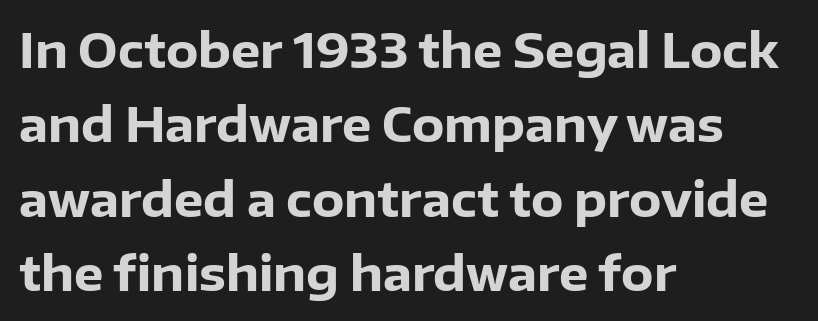
{"serif": "no", "italic": "no", "bold": "yes", "weight": "heavy", "width": "normal", "stroke_contrast": "low", "x_height": "medium", "monospaced": "no", "underline": "no", "align": "left", "line_spacing": "normal", "line_spacing_ratio": 1.58, "letter_spacing": "normal", "letter_spacing_em": 0.0, "glyph_px": 47}
